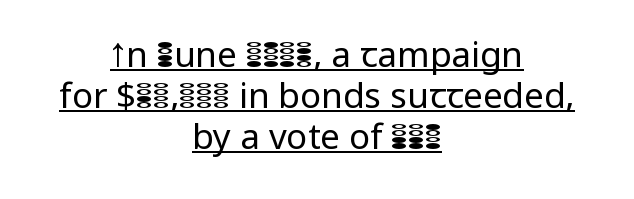
The image shows 35 px regular-weight sans-serif type, upright; set centered, line spacing 1.17x, normal letter spacing, underlined; low stroke contrast and a medium x-height.
